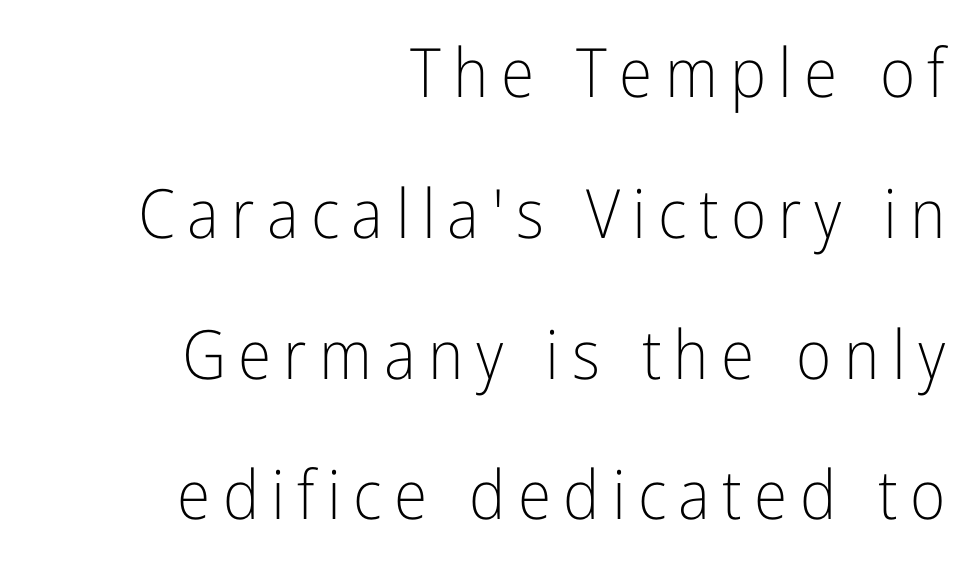
Q: Is the text bold? A: No.
Q: Is the text italic (slanted)? A: No, it is upright.
Q: Is the typeface a serif or a sans-serif typeface? A: Sans-serif.
Q: Is the text underlined? A: No.
Q: How is the paragraph aligned? A: Right-aligned.
Q: Is the spacing between lines tight, normal or loose? A: Loose.
Q: Width (condensed, normal, or wide)? A: Condensed.
Q: Stroke contrast? A: Low.
Q: x-height? A: Medium.
Q: Monospaced? A: No.
